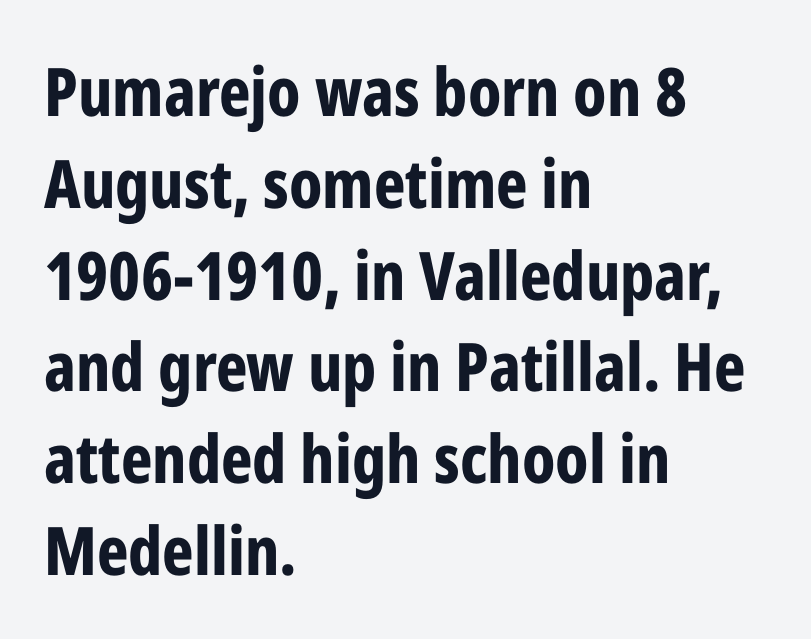
The image shows 67 px bold, condensed sans-serif type, upright; set left-aligned, normal line spacing (1.37x), normal letter spacing, not underlined; low stroke contrast and a medium x-height.
